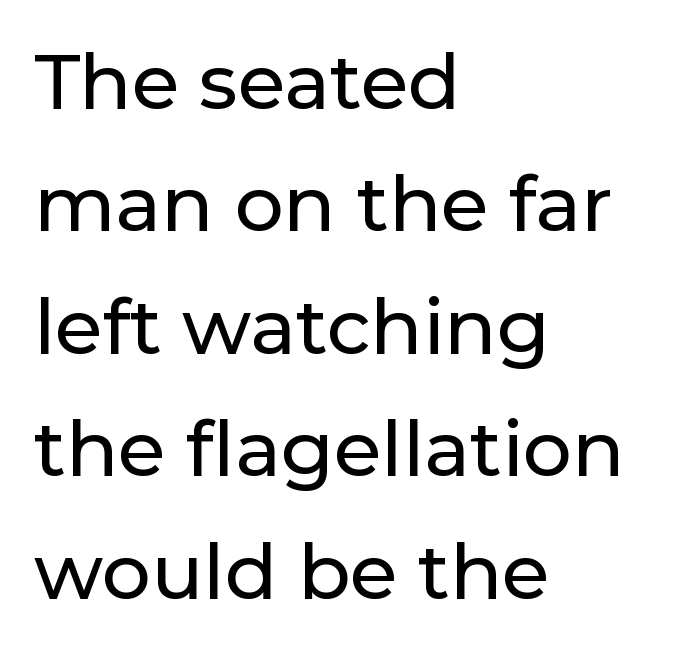
Think of a printed novel: that variable character pitch is what you see here. Honestly, the letter spacing is just normal — you wouldn't notice it. Descenders hang freely into open space. The ragged edge is on the right, which tells us the setting is flush left.
